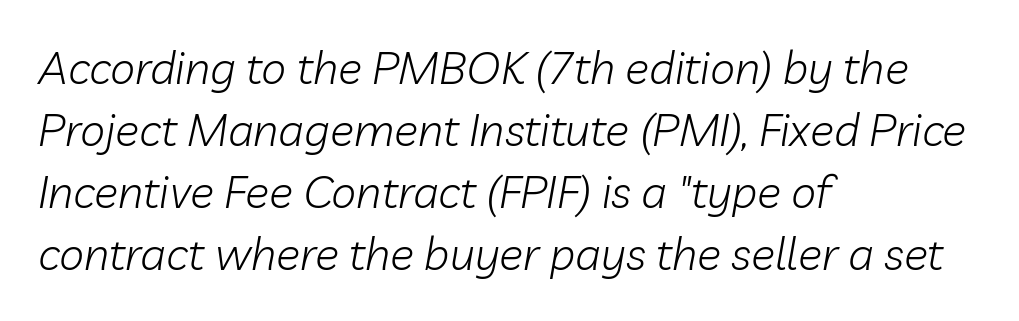
The passage is arranged the way most books set body copy — flush left. Honestly, the letter spacing is just normal — you wouldn't notice it. A clean baseline with only descenders dipping below it. No heavy texture on the line: the type isn't bold.
